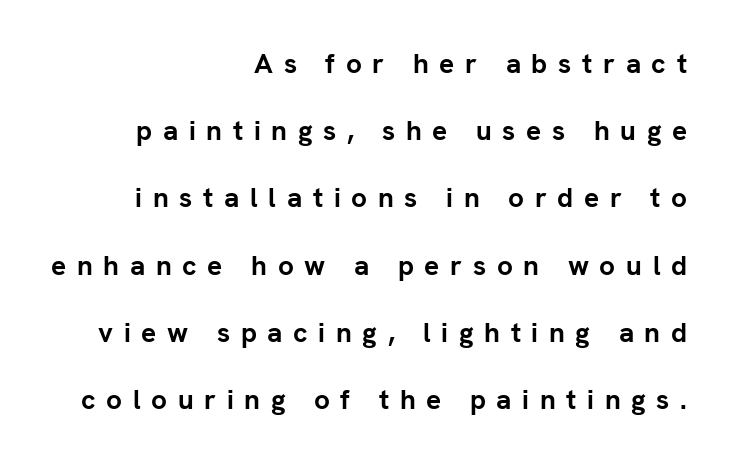
Q: Is the text bold? A: Yes.
Q: Is the text italic (slanted)? A: No, it is upright.
Q: Is the typeface a serif or a sans-serif typeface? A: Sans-serif.
Q: Is the text underlined? A: No.
Q: How is the paragraph aligned? A: Right-aligned.
Q: Is the spacing between letters normal or unusually wide? A: Unusually wide.
Q: Is the spacing between lines tight, normal or loose? A: Loose.
Q: Width (condensed, normal, or wide)? A: Normal.
Q: Stroke contrast? A: Low.
Q: x-height? A: Medium.
Q: Monospaced? A: No.
